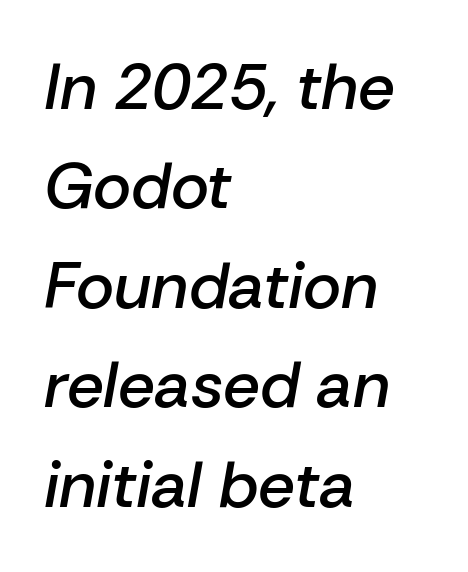
This block has exactly the height ordinary leading produces. Notice how the passage keeps a crisp vertical edge on the left only. The sample has been set in demibold, a notch under bold. This sample has the flowing, uneven cadence of proportional lettering. Style check: oblique. Bare-footed words on every line.
